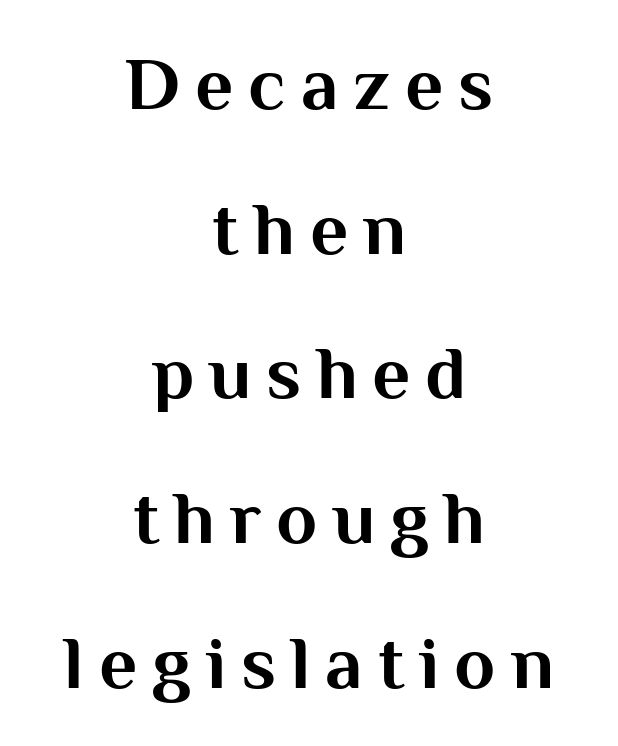
Is there much room between lines? Yes — plenty of vertical air separates them. On the weight axis this lands at bold, roughly 700. In terms of posture, this sample is upright. Horizontally, the lines are justified to the midpoint only. Display-style spreading of the glyphs; the letterfit is very open. The gap between lines stays unmarked.
